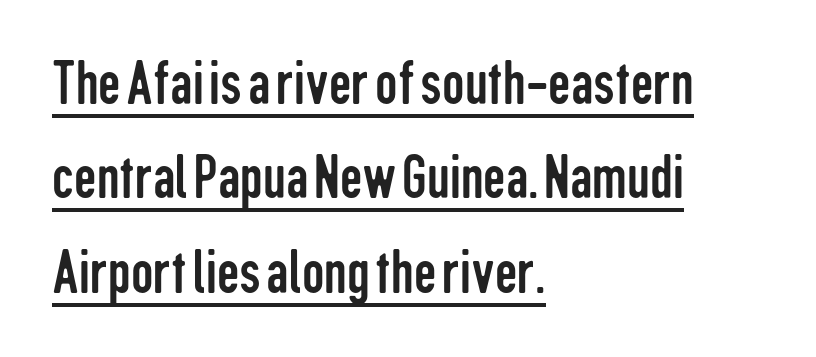
The lettering stays uniformly vertical, giving the passage a roman look. Is this a sans? Yes — the strokes have no serifs. A light-to-regular cut is what we see here. Character widths vary here, with narrow letters taking less room than wide ones. A student would call this left alignment; a typographer would say flush left, rag right. Underlining? Definitely there.
